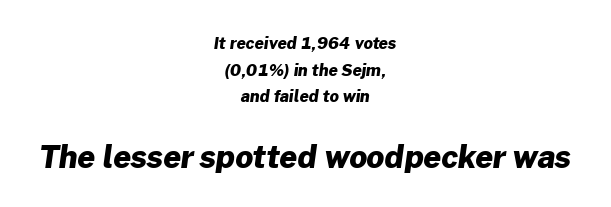
Each row of text sits above clean, open space. Here the second block reads like a headline and the first like body copy. Plenty of ink on the page — the face is bold. Proportional: the letters do not fall into vertical columns. You can tell from the bare stems that sans-serif type was used.
